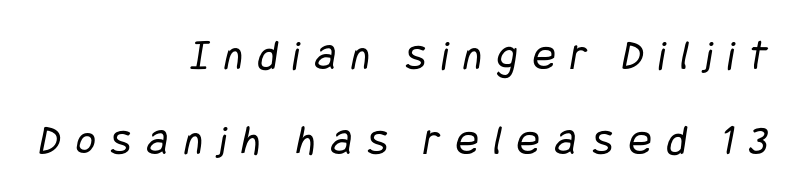
Q: Is the text bold? A: No.
Q: Is the typeface a serif or a sans-serif typeface? A: Sans-serif.
Q: Is the text underlined? A: No.
Q: How is the paragraph aligned? A: Right-aligned.
Q: Is the spacing between letters normal or unusually wide? A: Unusually wide.
Q: Is the spacing between lines tight, normal or loose? A: Loose.
Q: Width (condensed, normal, or wide)? A: Condensed.
Q: Stroke contrast? A: Low.
Q: x-height? A: Large.
